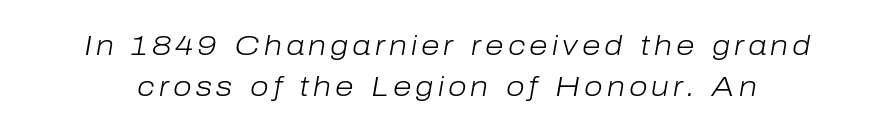
The image shows 27 px text type, italic (leaning right); set normal line spacing (1.51x), not underlined.
